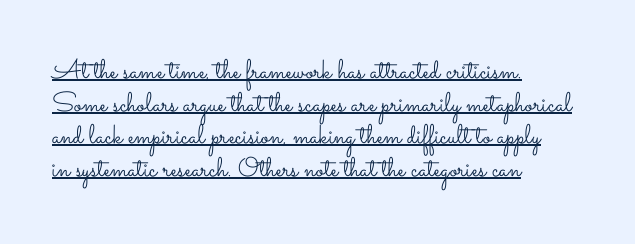
Q: Is the text bold? A: No.
Q: Is the text italic (slanted)? A: Yes.
Q: Is the text underlined? A: Yes.
Q: How is the paragraph aligned? A: Left-aligned.
Q: Is the spacing between letters normal or unusually wide? A: Normal.
